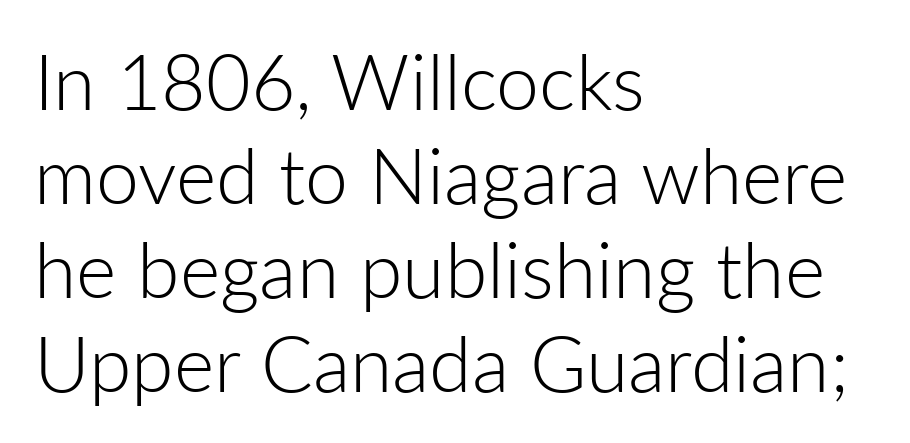
If you drew a ruler down the left edge, every line would touch it. Nope, not italic — everything's standing straight. Looks like regular typesetting: each glyph gets only the width it needs. Plain, unruled lines of type. The characters display no serif detailing; their extremities are plain.
